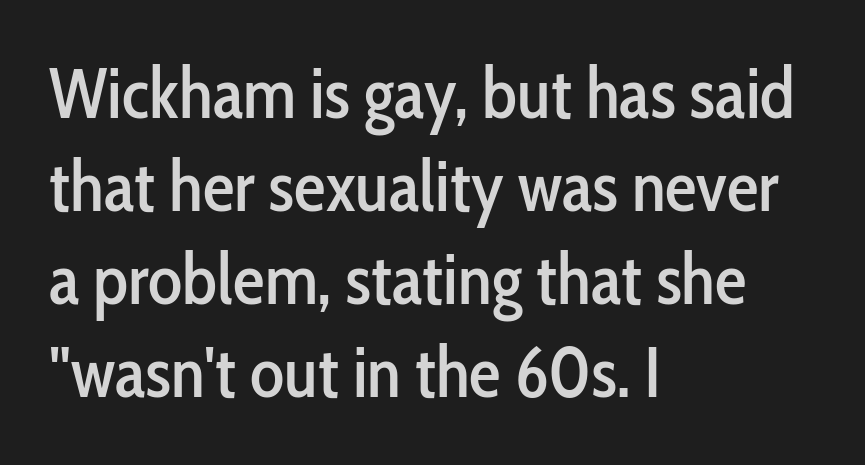
The image shows 71 px condensed sans-serif type, upright; set left-aligned, normal line spacing (1.31x), normal letter spacing, not underlined; low stroke contrast and a medium x-height.
